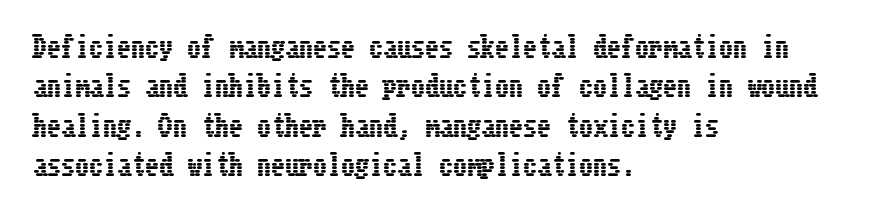
Q: Is the text italic (slanted)? A: No, it is upright.
Q: Is the text underlined? A: No.
Q: How is the paragraph aligned? A: Left-aligned.
Q: Is the spacing between letters normal or unusually wide? A: Normal.
Q: Is the spacing between lines tight, normal or loose? A: Normal.
Q: Width (condensed, normal, or wide)? A: Condensed.
Q: Stroke contrast? A: Low.
Q: x-height? A: Medium.
